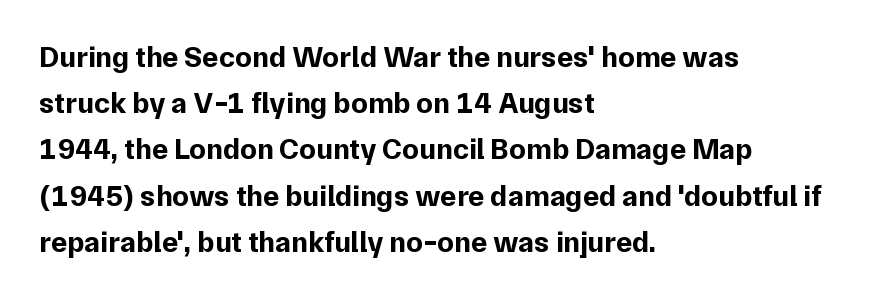
Q: Is the text bold? A: Yes.
Q: Is the text italic (slanted)? A: No, it is upright.
Q: Is the typeface a serif or a sans-serif typeface? A: Sans-serif.
Q: Is the text underlined? A: No.
Q: How is the paragraph aligned? A: Left-aligned.
Q: Is the spacing between letters normal or unusually wide? A: Normal.
Q: Is the spacing between lines tight, normal or loose? A: Normal.
Q: Width (condensed, normal, or wide)? A: Normal.
Q: Stroke contrast? A: Low.
Q: x-height? A: Medium.
Q: Monospaced? A: No.
